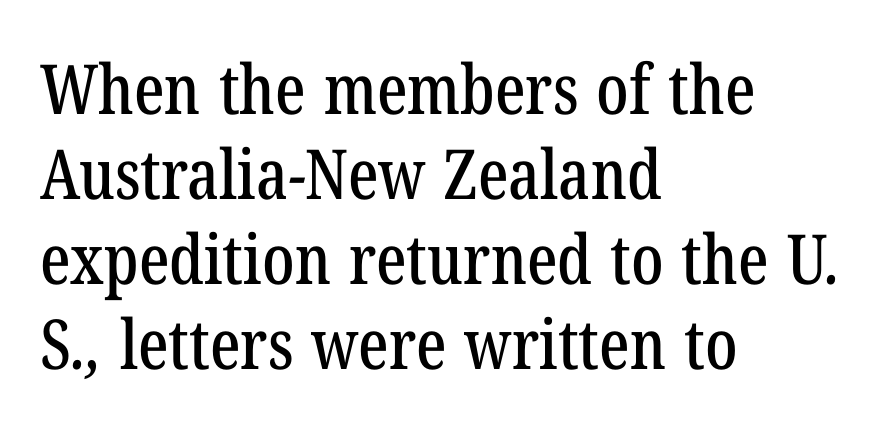
Here the designer chose a conventional face with non-uniform glyph widths. A serif font was chosen for this passage. No extra tracking has been applied to these lines. Bare-footed words on every line. Line starts are locked; line ends wander.
